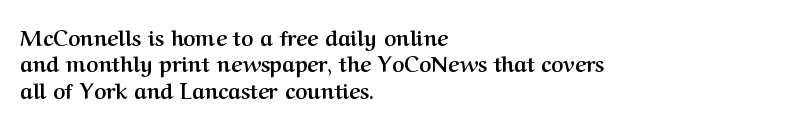
What weight is shown? A full bold with thick strokes. The lettering holds an erect, upright posture throughout. Plain, unruled lines of type. The rendering keeps characters at their native spacing. Leading: standard.
